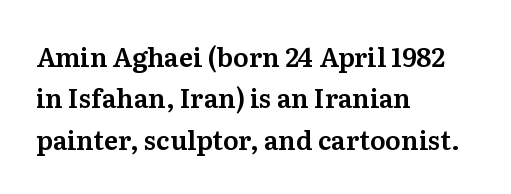
The image shows 26 px text type, upright; set left-aligned, normal line spacing (1.59x), normal letter spacing, not underlined.
